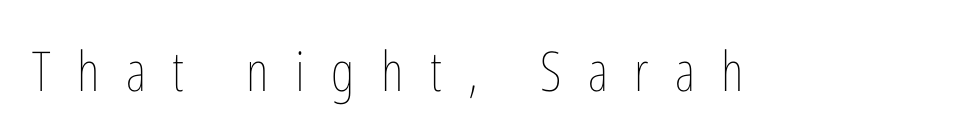
{"italic": "no", "bold": "no", "weight": "thin", "width": "condensed", "stroke_contrast": "low", "x_height": "medium", "monospaced": "no", "underline": "no", "letter_spacing": "wide", "letter_spacing_em": 0.48, "glyph_px": 55}
